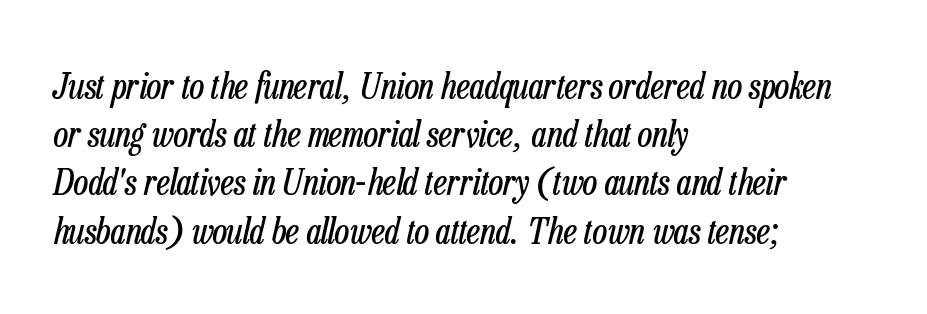
Q: Is the text bold? A: No.
Q: Is the text italic (slanted)? A: Yes, it leans right by about 13 degrees.
Q: Is the text underlined? A: No.
Q: How is the paragraph aligned? A: Left-aligned.
Q: Is the spacing between letters normal or unusually wide? A: Normal.
Q: Is the spacing between lines tight, normal or loose? A: Normal.
Q: Width (condensed, normal, or wide)? A: Condensed.
Q: Stroke contrast? A: Low.
Q: x-height? A: Medium.
Q: Monospaced? A: No.
